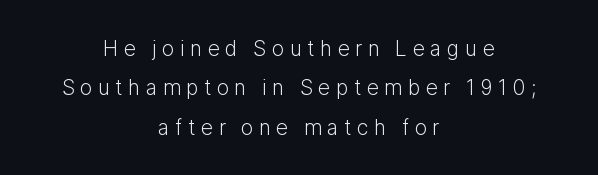
{"italic": "no", "bold": "no", "underline": "no", "align": "center", "line_spacing_ratio": 1.88, "letter_spacing": "wide", "letter_spacing_em": 0.26, "glyph_px": 21}
